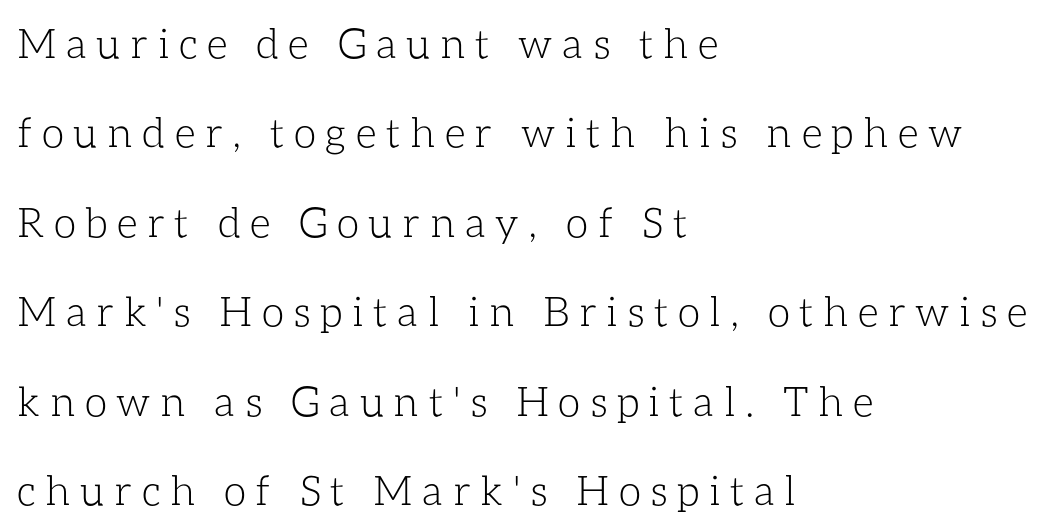
Q: Is the text bold? A: No.
Q: Is the text italic (slanted)? A: No, it is upright.
Q: Is the text underlined? A: No.
Q: How is the paragraph aligned? A: Left-aligned.
Q: Is the spacing between letters normal or unusually wide? A: Unusually wide.
Q: Is the spacing between lines tight, normal or loose? A: Loose.
Q: Width (condensed, normal, or wide)? A: Normal.
Q: Stroke contrast? A: Low.
Q: x-height? A: Medium.
Q: Monospaced? A: No.
